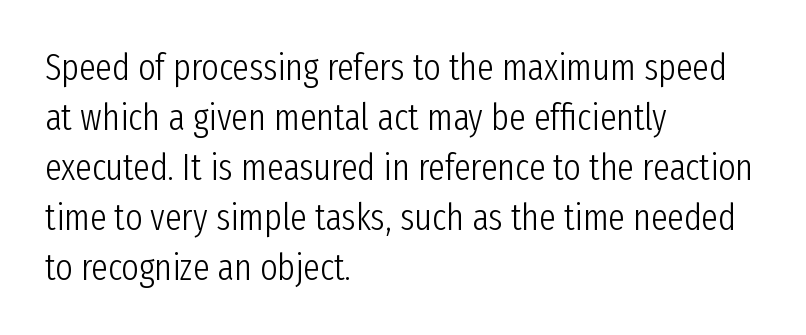
The image shows 37 px light, condensed sans-serif type, upright; set left-aligned, normal line spacing (1.35x), normal letter spacing, not underlined; low stroke contrast and a medium x-height.
